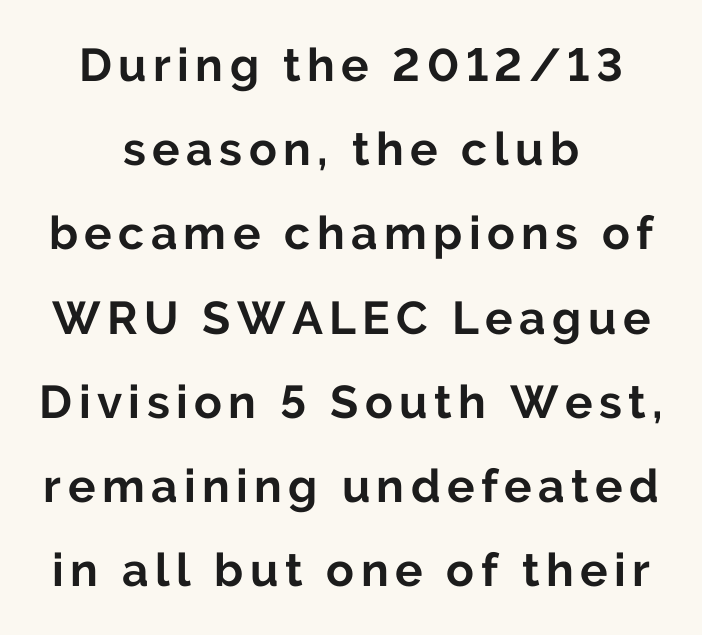
Teacher's note: observe the equal gaps on both sides — that is centered alignment. This sample has the flowing, uneven cadence of proportional lettering. Plenty of ink on the page — the face is bold. Any mark beneath the type? The region is blank.
